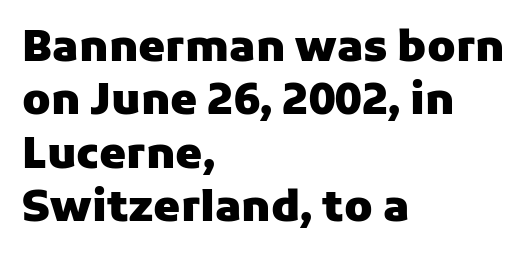
The rendering uses natural spacing where letterforms have individual widths. A dark, heavy texture on the line: the type is bold. The glyphs in this specimen are sans serif. Observe the ordinary spacing: letters are neighbours, not strangers. The foot of each line stays bare and open. Caption: multi-line text, flush left, ragged right.
